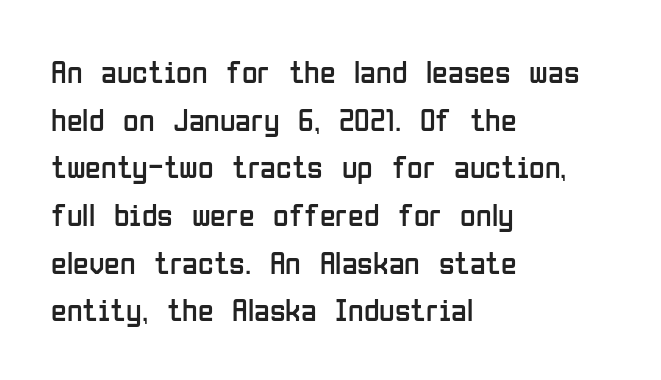
The image shows 32 px regular-weight, condensed sans-serif type, upright; set left-aligned, normal line spacing (1.49x), normal letter spacing, not underlined; low stroke contrast and a medium x-height.
